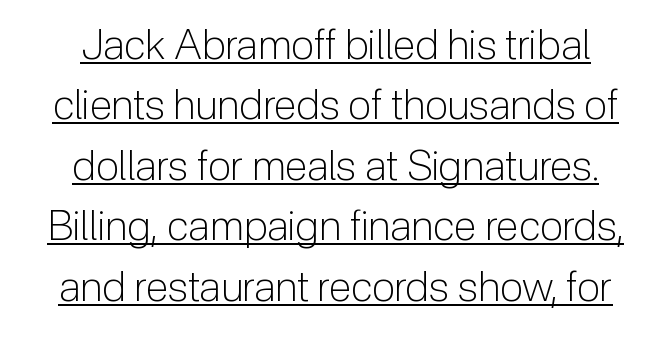
The image shows 42 px light sans-serif type, upright; set normal line spacing (1.44x), normal letter spacing, underlined; low stroke contrast and a medium x-height.
